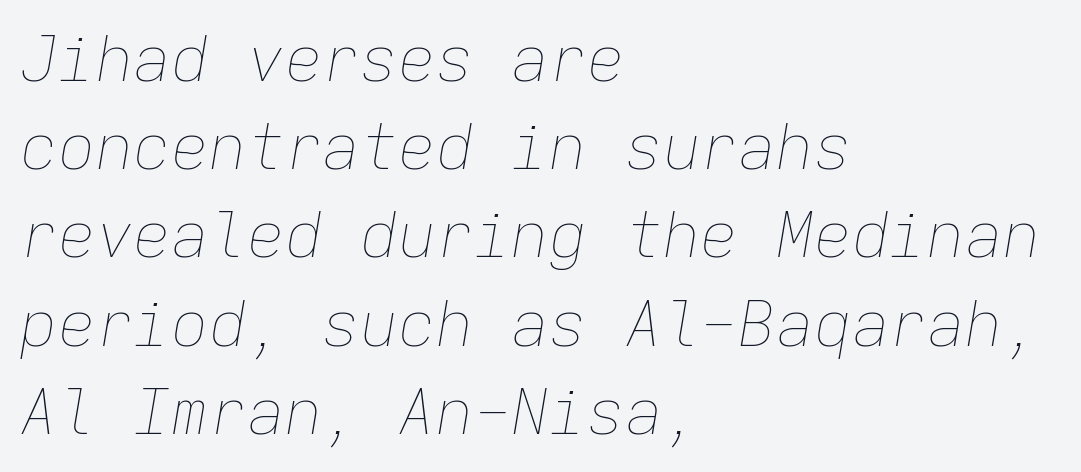
{"italic": "yes", "lean": "right", "slant_degrees": 9, "bold": "no", "weight": "thin", "width": "normal", "stroke_contrast": "low", "x_height": "medium", "monospaced": "yes", "underline": "no", "align": "left", "line_spacing": "normal", "line_spacing_ratio": 1.4, "letter_spacing": "normal", "letter_spacing_em": 0.0, "glyph_px": 63}
